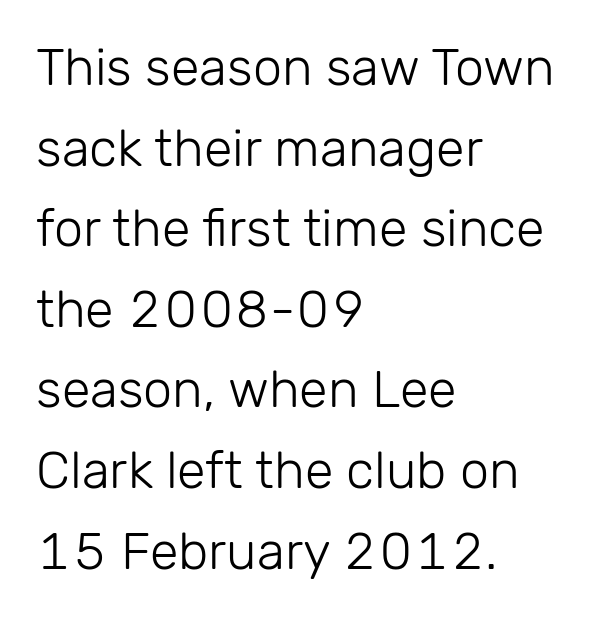
{"serif": "no", "italic": "no", "bold": "no", "weight": "light", "width": "normal", "stroke_contrast": "low", "x_height": "medium", "monospaced": "no", "underline": "no", "align": "left", "line_spacing": "normal", "line_spacing_ratio": 1.55, "letter_spacing": "normal", "letter_spacing_em": 0.0, "glyph_px": 52}
